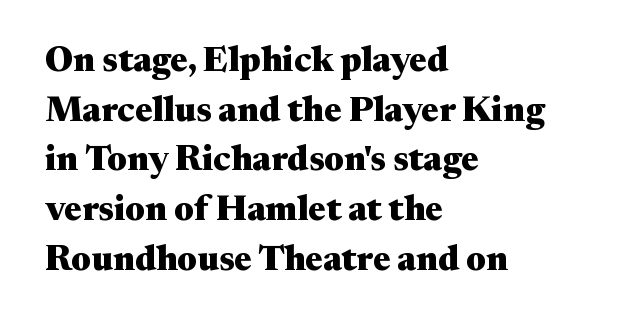
The image shows 35 px heavy, wide serif type, upright; set left-aligned, normal line spacing (1.42x), normal letter spacing, not underlined; medium stroke contrast and a medium x-height.
